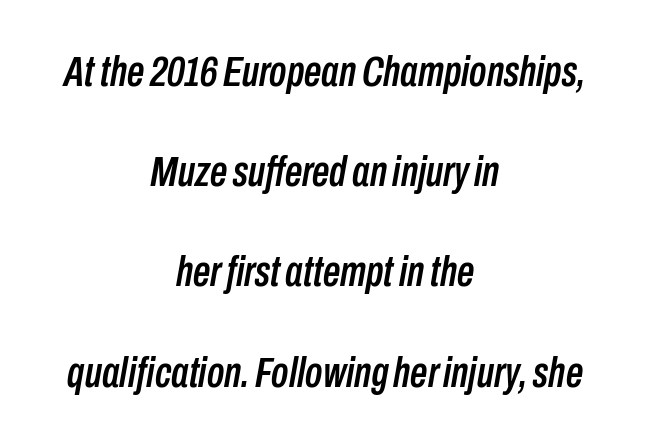
Q: Is the text italic (slanted)? A: Yes, it leans right by about 10 degrees.
Q: Is the text underlined? A: No.
Q: How is the paragraph aligned? A: Centered.
Q: Is the spacing between letters normal or unusually wide? A: Normal.
Q: Is the spacing between lines tight, normal or loose? A: Loose.
Q: Width (condensed, normal, or wide)? A: Condensed.
Q: Stroke contrast? A: Low.
Q: x-height? A: Medium.
Q: Monospaced? A: No.
